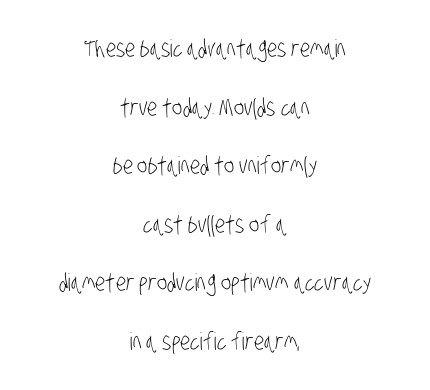
The image shows 24 px text type; set centered, loose line spacing (2.44x), normal letter spacing, not underlined.
